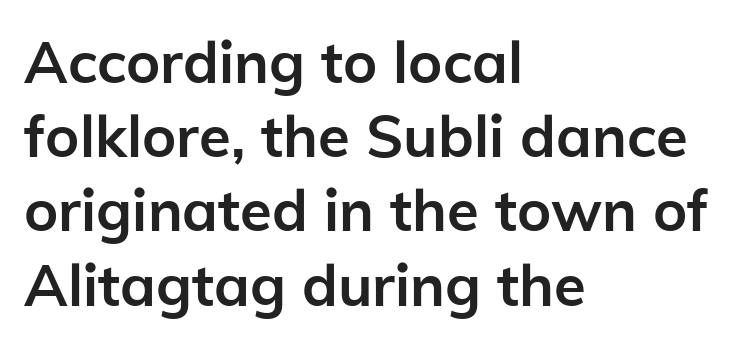
{"serif": "no", "italic": "no", "bold": "yes", "weight": "semibold", "width": "normal", "stroke_contrast": "low", "x_height": "medium", "monospaced": "no", "underline": "no", "align": "left", "line_spacing": "normal", "line_spacing_ratio": 1.28, "letter_spacing": "normal", "letter_spacing_em": 0.0, "glyph_px": 58}
